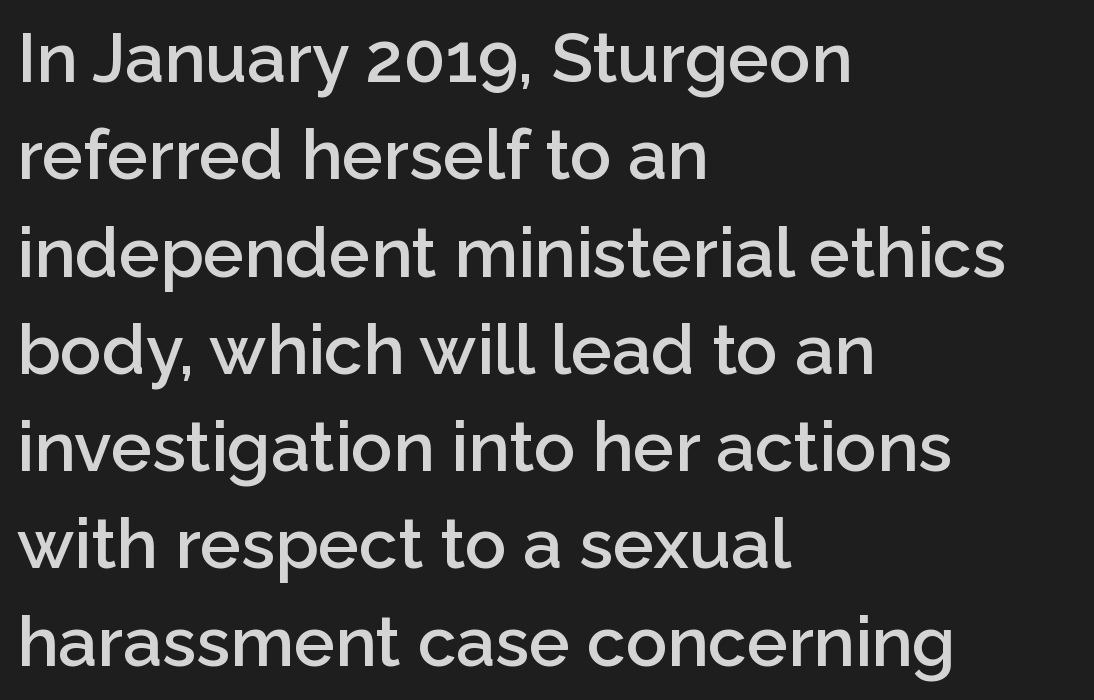
Q: Is the text bold? A: Semi-bold.
Q: Is the text italic (slanted)? A: No, it is upright.
Q: Is the typeface a serif or a sans-serif typeface? A: Sans-serif.
Q: Is the text underlined? A: No.
Q: How is the paragraph aligned? A: Left-aligned.
Q: Is the spacing between letters normal or unusually wide? A: Normal.
Q: Is the spacing between lines tight, normal or loose? A: Normal.
Q: Width (condensed, normal, or wide)? A: Normal.
Q: Stroke contrast? A: Low.
Q: x-height? A: Medium.
Q: Monospaced? A: No.
